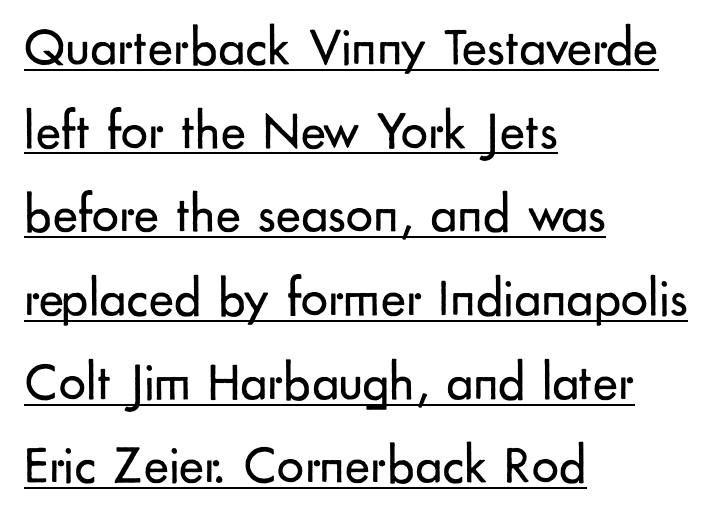
{"serif": "no", "italic": "no", "bold": "no", "weight": "regular", "width": "normal", "stroke_contrast": "low", "x_height": "small", "monospaced": "no", "underline": "yes", "align": "left", "line_spacing": "normal", "line_spacing_ratio": 1.55, "letter_spacing": "normal", "letter_spacing_em": 0.0, "glyph_px": 54}
